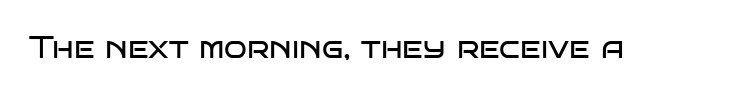
The image shows 30 px regular-weight, wide sans-serif type, upright; set normal letter spacing, not underlined; low stroke contrast and a large x-height.
